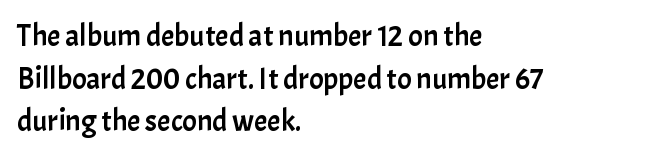
The image shows 30 px sans-serif type, upright; set left-aligned, normal line spacing (1.42x), normal letter spacing, not underlined; low stroke contrast and a medium x-height.
